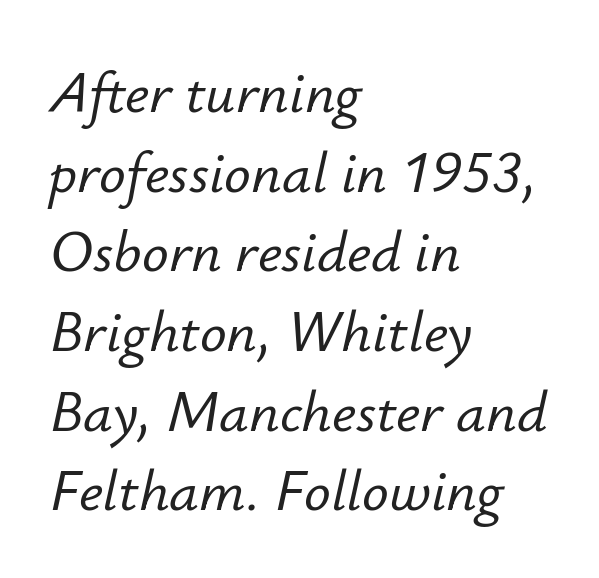
The image shows 59 px text type, italic (leaning right); set left-aligned, normal line spacing (1.35x), normal letter spacing, not underlined; low stroke contrast and a small x-height.
